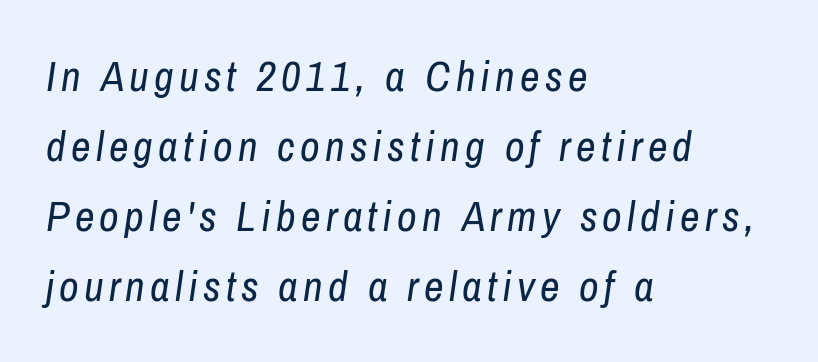
Q: Is the text bold? A: No.
Q: Is the text italic (slanted)? A: Yes, it leans right by about 8 degrees.
Q: Is the text underlined? A: No.
Q: How is the paragraph aligned? A: Left-aligned.
Q: Is the spacing between lines tight, normal or loose? A: Normal.
Q: Width (condensed, normal, or wide)? A: Condensed.
Q: Stroke contrast? A: Low.
Q: x-height? A: Medium.
Q: Monospaced? A: No.
